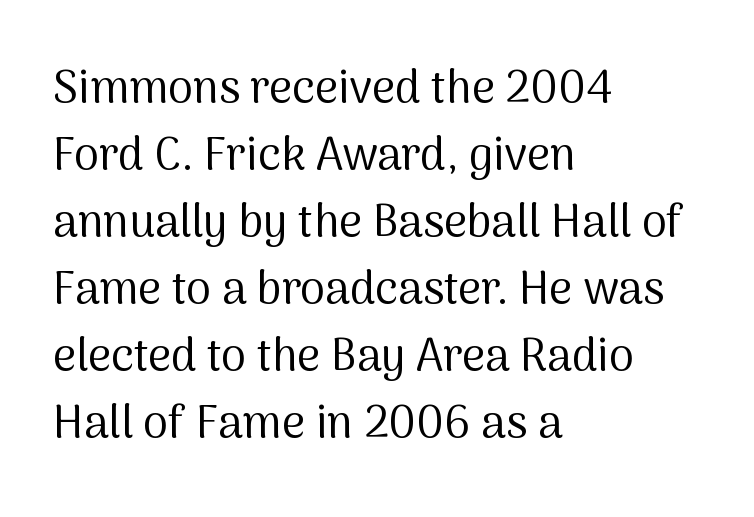
{"serif": "no", "italic": "no", "bold": "no", "weight": "regular", "width": "normal", "stroke_contrast": "medium", "x_height": "medium", "monospaced": "no", "underline": "no", "align": "left", "line_spacing": "normal", "line_spacing_ratio": 1.49, "letter_spacing": "normal", "letter_spacing_em": 0.0, "glyph_px": 45}
